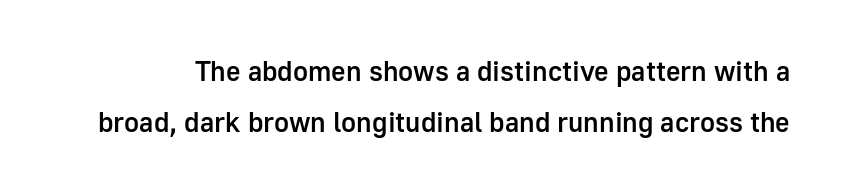
The characters look somewhat weighty, a semibold short of true bold. Here the designer chose a conventional face with non-uniform glyph widths. These lines were composed using upright roman letters. I'd call this a sans setting — the letters go barefoot.
